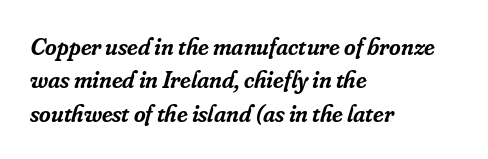
The image shows 25 px text type, italic (leaning right); set left-aligned, normal line spacing (1.34x), normal letter spacing, not underlined.
